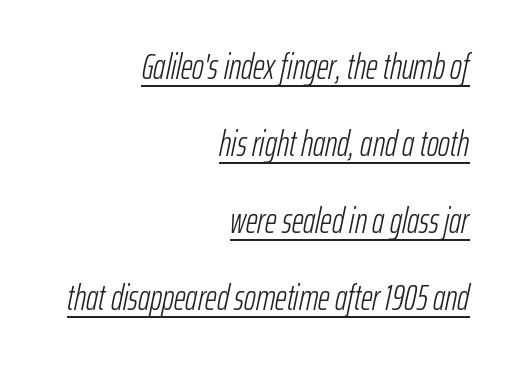
Q: Is the text bold? A: No.
Q: Is the text italic (slanted)? A: Yes, it leans right by about 12 degrees.
Q: Is the text underlined? A: Yes.
Q: How is the paragraph aligned? A: Right-aligned.
Q: Is the spacing between letters normal or unusually wide? A: Normal.
Q: Is the spacing between lines tight, normal or loose? A: Loose.
Q: Width (condensed, normal, or wide)? A: Condensed.
Q: Stroke contrast? A: Low.
Q: x-height? A: Medium.
Q: Monospaced? A: No.
